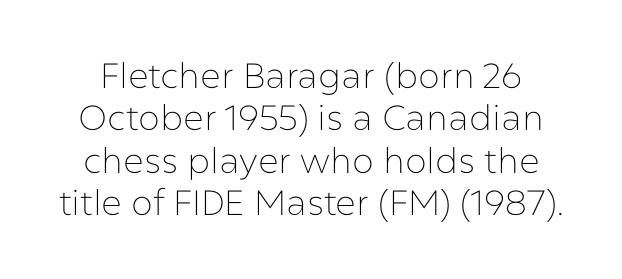
{"serif": "no", "italic": "no", "bold": "no", "weight": "thin", "width": "normal", "stroke_contrast": "low", "x_height": "medium", "monospaced": "no", "underline": "no", "line_spacing_ratio": 1.21, "letter_spacing": "normal", "letter_spacing_em": 0.0, "glyph_px": 35}
